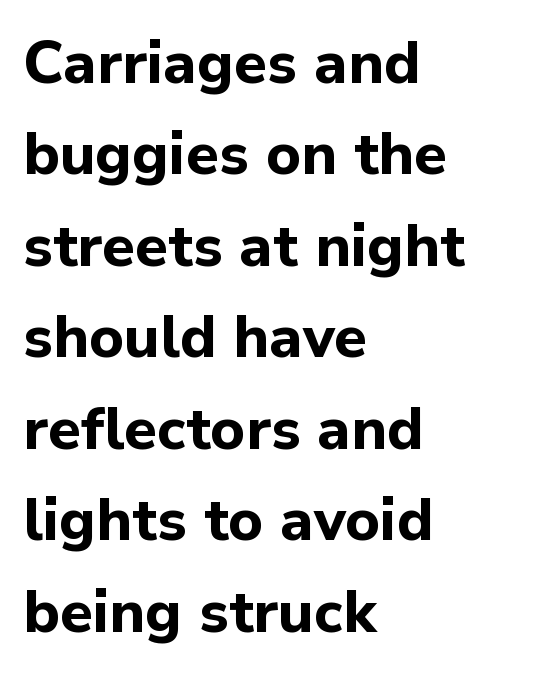
Q: Is the text bold? A: Yes.
Q: Is the text italic (slanted)? A: No, it is upright.
Q: Is the typeface a serif or a sans-serif typeface? A: Sans-serif.
Q: Is the text underlined? A: No.
Q: How is the paragraph aligned? A: Left-aligned.
Q: Is the spacing between letters normal or unusually wide? A: Normal.
Q: Is the spacing between lines tight, normal or loose? A: Normal.
Q: Width (condensed, normal, or wide)? A: Normal.
Q: Stroke contrast? A: Low.
Q: x-height? A: Medium.
Q: Monospaced? A: No.
